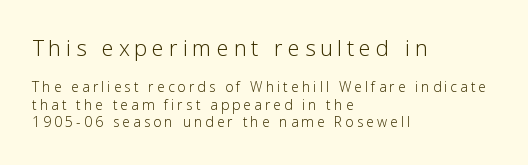
Q: Is the text bold? A: No.
Q: Is the text italic (slanted)? A: No, it is upright.
Q: Is the text underlined? A: No.
Q: How is the paragraph aligned? A: Left-aligned.
Q: Is the spacing between letters normal or unusually wide? A: Unusually wide.
Q: Is the spacing between lines tight, normal or loose? A: Normal.
Q: Which block of text is set in a larger size, the first (top) or the second (bottom)? A: The first (top) one.
